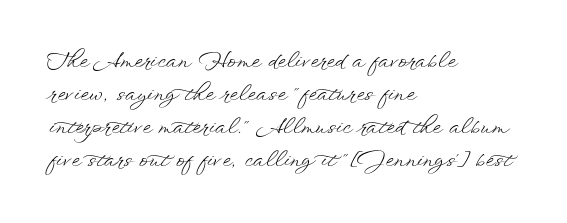
The image shows 21 px text type; set left-aligned, normal line spacing (1.57x), normal letter spacing, not underlined.
